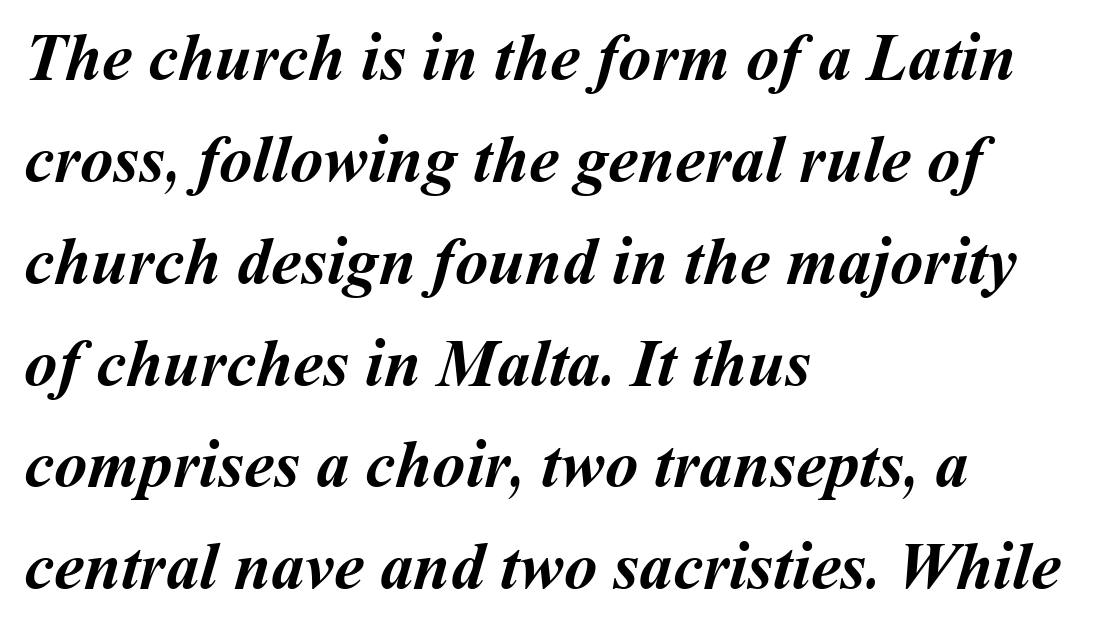
Q: Is the text bold? A: Yes.
Q: Is the text underlined? A: No.
Q: How is the paragraph aligned? A: Left-aligned.
Q: Is the spacing between letters normal or unusually wide? A: Normal.
Q: Is the spacing between lines tight, normal or loose? A: Normal.
Q: Width (condensed, normal, or wide)? A: Normal.
Q: Stroke contrast? A: Medium.
Q: x-height? A: Medium.
Q: Monospaced? A: No.
